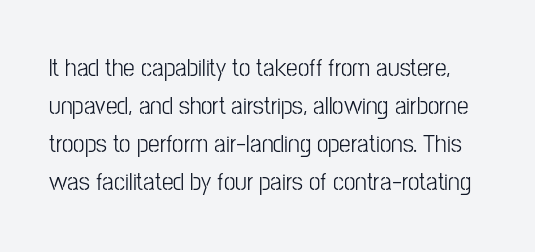
Type without underlining. In terms of posture, this sample is upright. The weight would be labelled regular, book, light, or lighter still. These lines keep a tight, regular rhythm from letter to letter.
